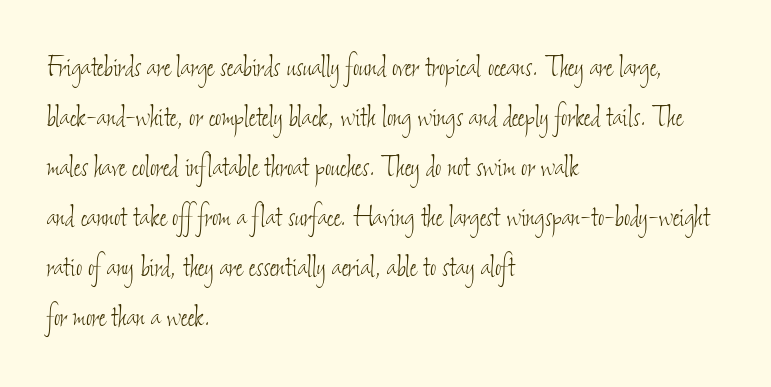
The image shows 34 px thin, condensed type; set left-aligned, normal line spacing (1.47x), normal letter spacing, not underlined; low stroke contrast and a small x-height.
